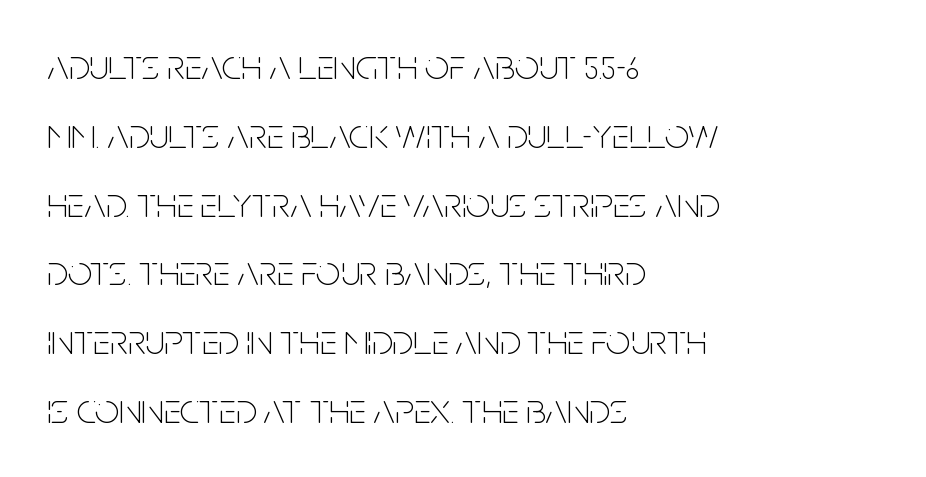
The image shows 43 px thin, condensed sans-serif type, upright; set left-aligned, normal line spacing (1.6x), normal letter spacing, not underlined; low stroke contrast and a large x-height.
